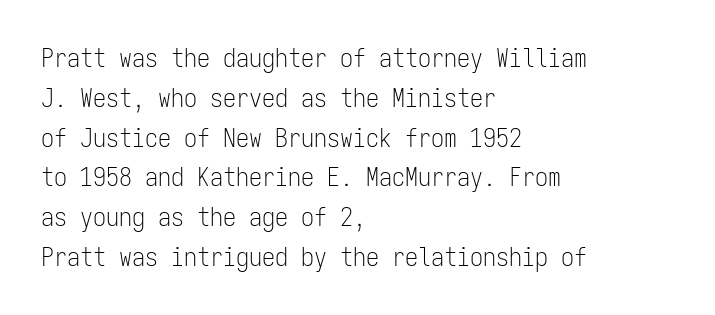
Nobody touched the tracking dial on this one. Line starts are locked; line ends wander. The block of text has a typical density, with ordinary space between rows. The glyphs are unaccompanied by any horizontal stroke below them. Notice how the stems are strictly vertical — no italics here. These glyphs show unthickened strokes, regular width or finer.
